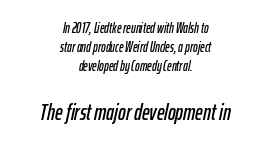
{"italic": "yes", "lean": "right", "slant_degrees": 12, "underline": "no", "align": "center", "line_spacing": "normal", "line_spacing_ratio": 1.36, "letter_spacing": "normal", "letter_spacing_em": 0.0, "larger_block": "second", "size_ratio": 1.64, "glyph_px": 23}
